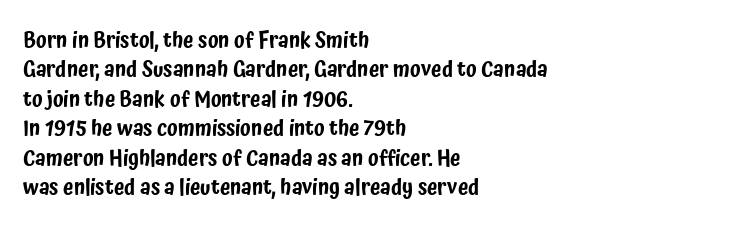
The image shows 21 px text type, upright; set left-aligned, normal line spacing (1.4x), normal letter spacing, not underlined.
